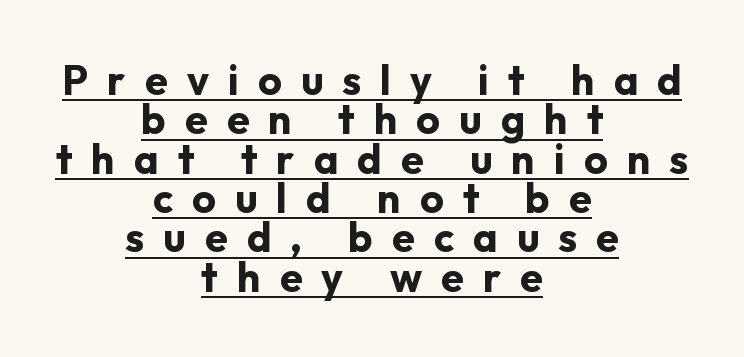
The image shows 41 px bold sans-serif type, upright; set centered, tight line spacing (0.96x), unusually wide letter spacing (+0.47 em), underlined; low stroke contrast and a medium x-height.
